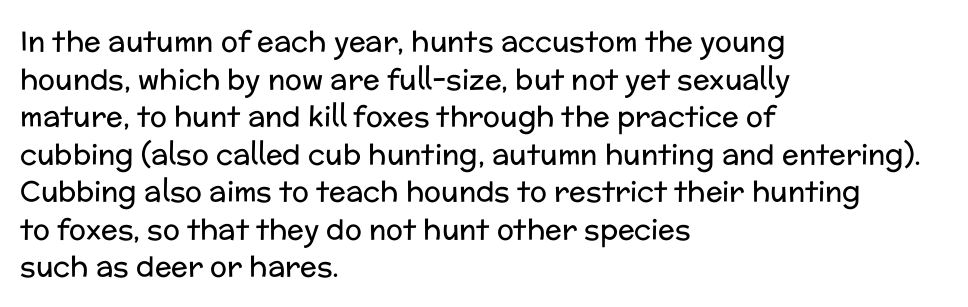
A typesetter would call this zero additional tracking. This rendering uses left alignment, leaving the right contour irregular. Proportional: the letters do not fall into vertical columns. Stems here are at most as thick as an everyday book face.
